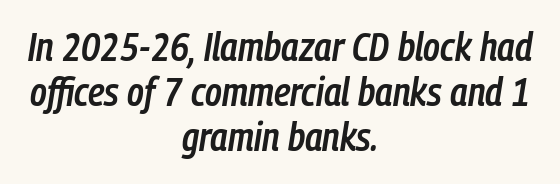
The face used here is proportionally spaced, like ordinary book or web type. Glyph-to-glyph distance matches everyday printed text. Short and long lines alike share a common midpoint. Honestly, there is no underline to notice here at all.
